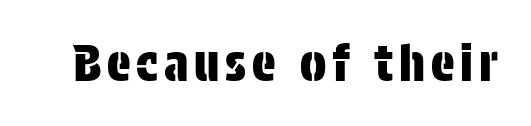
Q: Is the text italic (slanted)? A: No, it is upright.
Q: Is the typeface a serif or a sans-serif typeface? A: Sans-serif.
Q: Is the text underlined? A: No.
Q: Width (condensed, normal, or wide)? A: Condensed.
Q: Stroke contrast? A: Low.
Q: x-height? A: Large.
Q: Monospaced? A: No.
